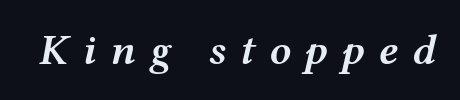
Italic: yes, the glyphs are oblique. Each letter keeps its own natural width here, so spacing adapts to shape. Plain, unruled lines of type. The type is letterspaced generously, with wide tracking. These words are printed semibold, heavier than regular yet not bold.
